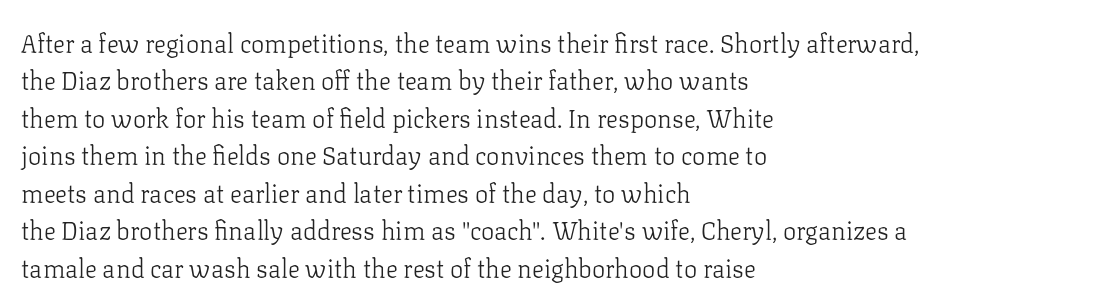
In CSS terms this would be text-align: left. Descenders are the only things crossing below the line. One glance says typical: line gaps are just what's usual. This is the regular roman posture of the typeface.
